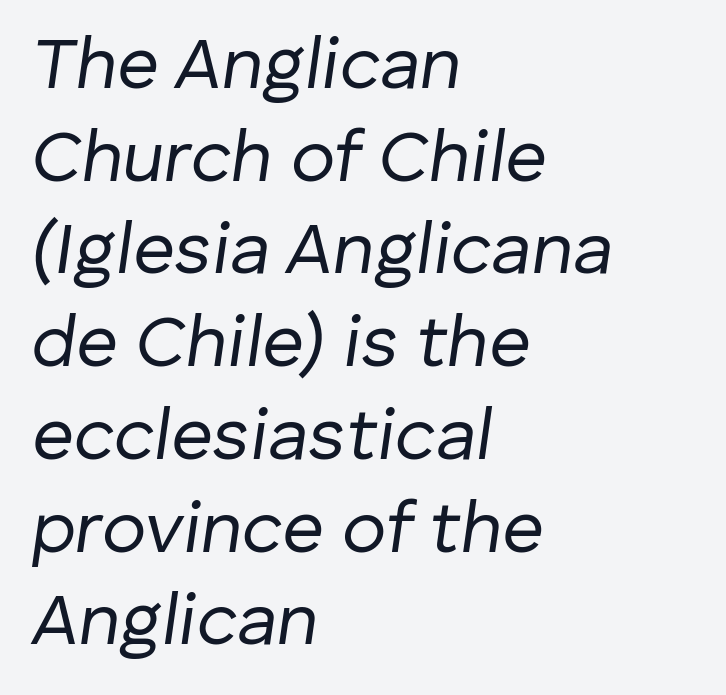
A student would call this left alignment; a typographer would say flush left, rag right. Style check: oblique. Rows of type keep a routine distance in the vertical direction. Do the characters align in a grid? No, the font is proportional.
